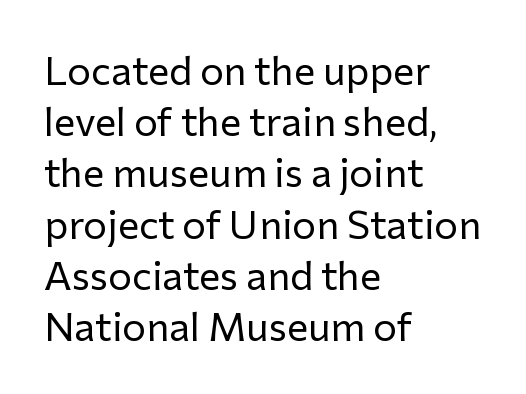
Q: Is the text bold? A: No.
Q: Is the text italic (slanted)? A: No, it is upright.
Q: Is the typeface a serif or a sans-serif typeface? A: Sans-serif.
Q: Is the text underlined? A: No.
Q: How is the paragraph aligned? A: Left-aligned.
Q: Is the spacing between letters normal or unusually wide? A: Normal.
Q: Is the spacing between lines tight, normal or loose? A: Normal.
Q: Width (condensed, normal, or wide)? A: Normal.
Q: Stroke contrast? A: Low.
Q: x-height? A: Medium.
Q: Monospaced? A: No.
